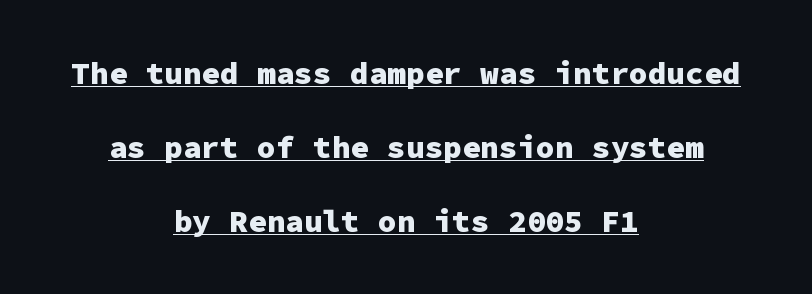
The image shows 31 px heavy sans-serif type, upright, monospaced; set centered, loose line spacing (2.38x), normal letter spacing, underlined; low stroke contrast and a medium x-height.
